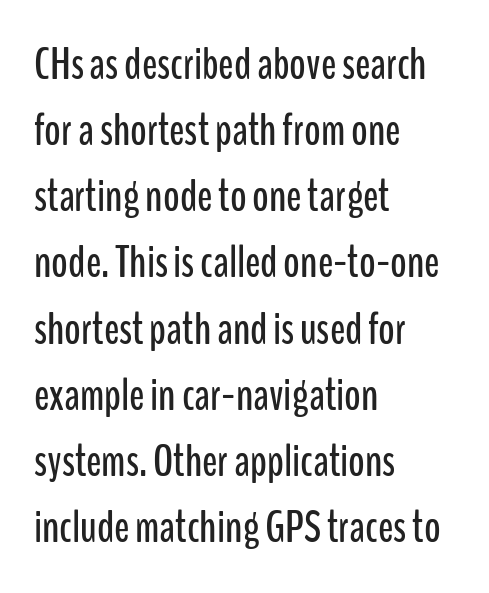
Q: Is the text italic (slanted)? A: No, it is upright.
Q: Is the typeface a serif or a sans-serif typeface? A: Sans-serif.
Q: Is the text underlined? A: No.
Q: How is the paragraph aligned? A: Left-aligned.
Q: Is the spacing between letters normal or unusually wide? A: Normal.
Q: Is the spacing between lines tight, normal or loose? A: Normal.
Q: Width (condensed, normal, or wide)? A: Condensed.
Q: Stroke contrast? A: Low.
Q: x-height? A: Medium.
Q: Monospaced? A: No.
